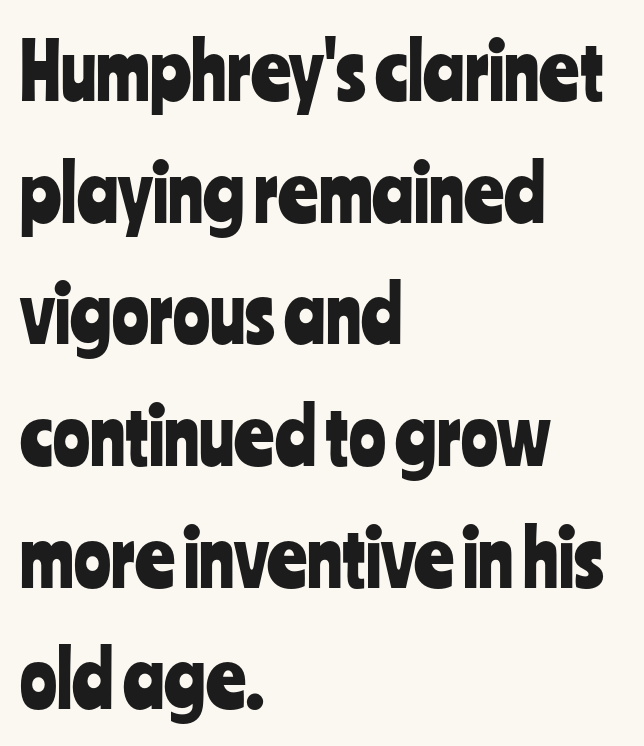
Q: Is the text italic (slanted)? A: No, it is upright.
Q: Is the typeface a serif or a sans-serif typeface? A: Sans-serif.
Q: Is the text underlined? A: No.
Q: How is the paragraph aligned? A: Left-aligned.
Q: Is the spacing between letters normal or unusually wide? A: Normal.
Q: Is the spacing between lines tight, normal or loose? A: Normal.
Q: Width (condensed, normal, or wide)? A: Condensed.
Q: Stroke contrast? A: Low.
Q: x-height? A: Medium.
Q: Monospaced? A: No.
